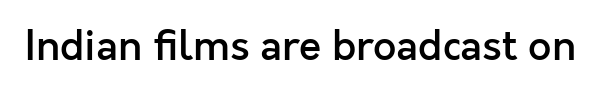
Any mark beneath the type? The region is blank. Do the characters align in a grid? No, the font is proportional. The font is running at a semibold setting, under full bold. Designer's note — italics off, roman on. Glyph-to-glyph distance matches everyday printed text.
